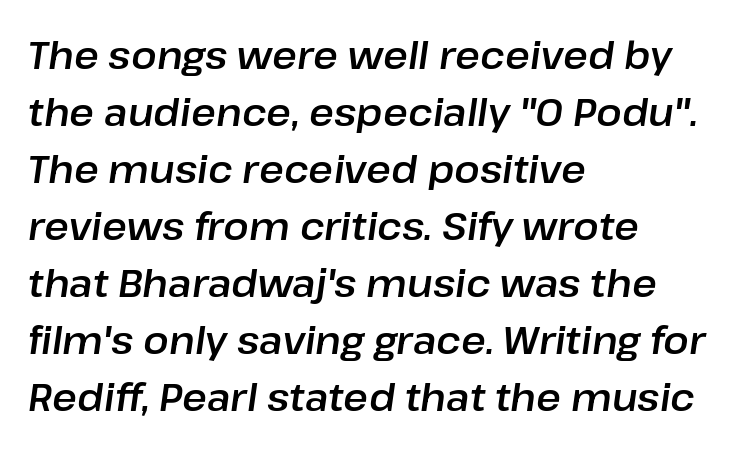
The image shows 38 px text type, italic (leaning right); set left-aligned, normal line spacing (1.5x), normal letter spacing, not underlined; low stroke contrast and a medium x-height.
